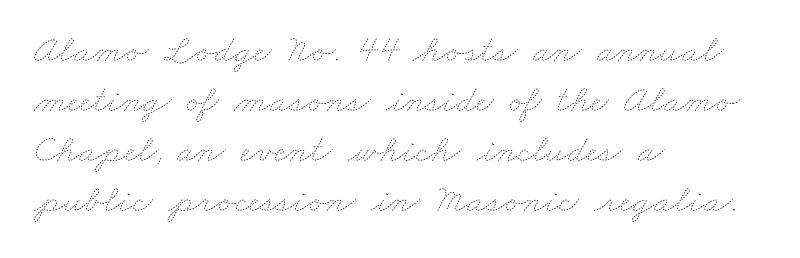
The image shows 39 px thin, wide type; set left-aligned, normal line spacing (1.28x), normal letter spacing, not underlined; low stroke contrast and a small x-height.
